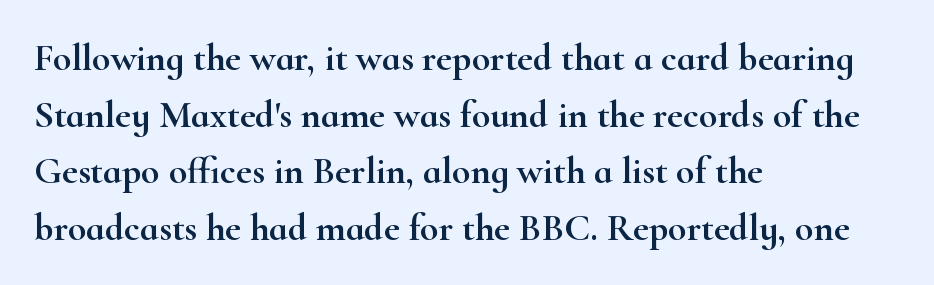
The image shows 38 px wide serif type, upright; set left-aligned, normal line spacing (1.49x), normal letter spacing, not underlined; high stroke contrast and a small x-height.
